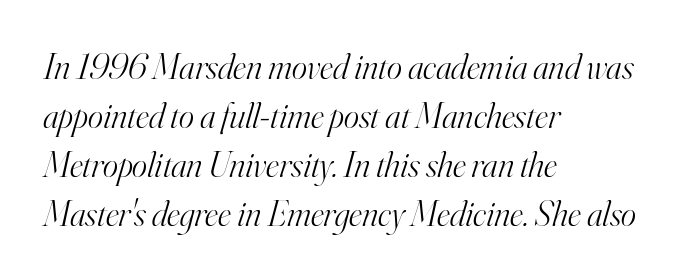
Q: Is the text bold? A: No.
Q: Is the text italic (slanted)? A: Yes, it leans right by about 16 degrees.
Q: Is the typeface a serif or a sans-serif typeface? A: Serif.
Q: Is the text underlined? A: No.
Q: How is the paragraph aligned? A: Left-aligned.
Q: Is the spacing between letters normal or unusually wide? A: Normal.
Q: Is the spacing between lines tight, normal or loose? A: Normal.
Q: Width (condensed, normal, or wide)? A: Normal.
Q: Stroke contrast? A: High.
Q: x-height? A: Small.
Q: Monospaced? A: No.
